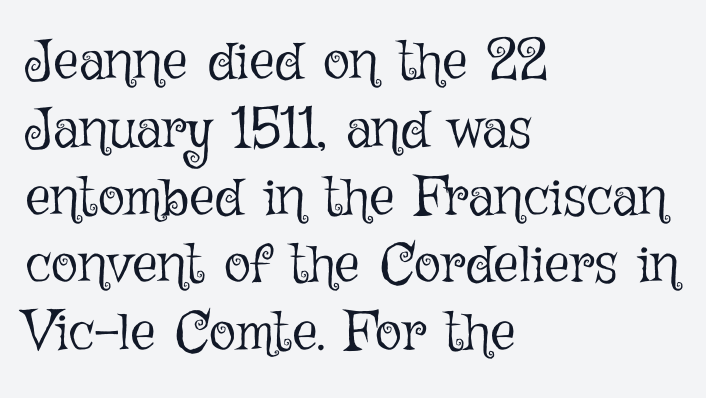
Q: Is the text bold? A: No.
Q: Is the text italic (slanted)? A: No, it is upright.
Q: Is the text underlined? A: No.
Q: How is the paragraph aligned? A: Left-aligned.
Q: Is the spacing between letters normal or unusually wide? A: Normal.
Q: Width (condensed, normal, or wide)? A: Normal.
Q: Stroke contrast? A: Low.
Q: x-height? A: Medium.
Q: Monospaced? A: No.
